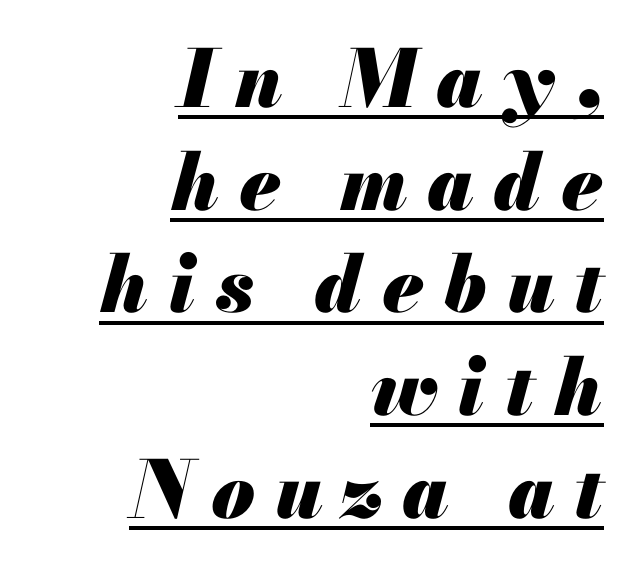
The image shows 79 px heavy type, italic (leaning right); set right-aligned, normal line spacing (1.3x), unusually wide letter spacing (+0.25 em), underlined; medium stroke contrast and a small x-height.
